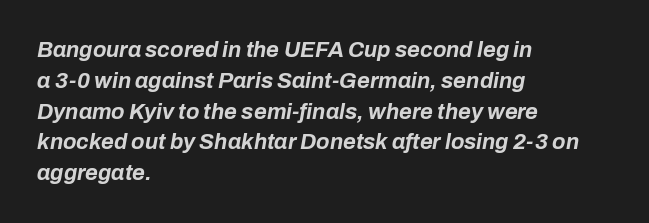
{"italic": "yes", "lean": "right", "slant_degrees": 10, "bold": "yes", "underline": "no", "align": "left", "line_spacing": "normal", "line_spacing_ratio": 1.4, "letter_spacing": "normal", "letter_spacing_em": 0.0, "glyph_px": 22}
